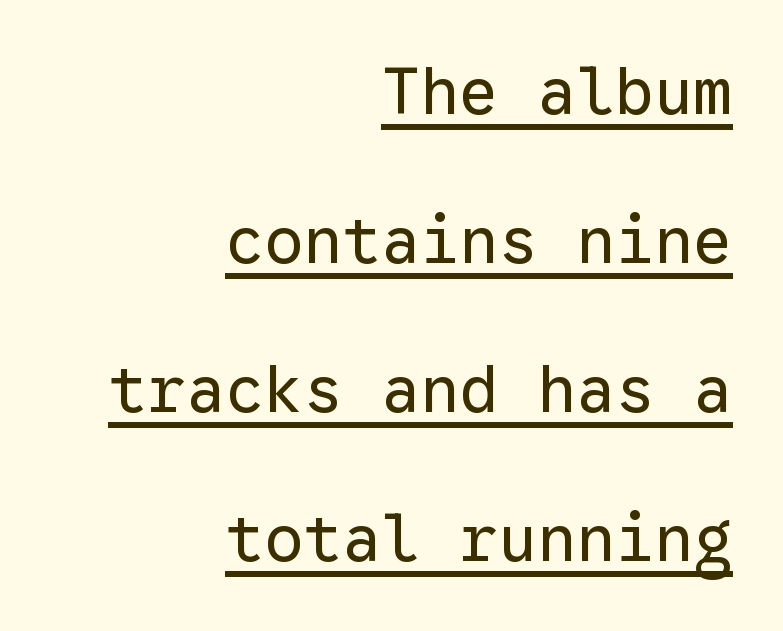
{"serif": "no", "italic": "no", "bold": "no", "weight": "regular", "width": "normal", "stroke_contrast": "low", "x_height": "medium", "monospaced": "yes", "underline": "yes", "align": "right", "line_spacing": "loose", "line_spacing_ratio": 2.29, "letter_spacing": "normal", "letter_spacing_em": 0.0, "glyph_px": 65}
